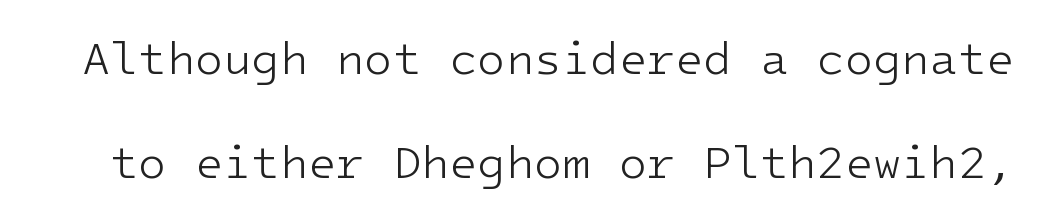
Q: Is the text bold? A: No.
Q: Is the text italic (slanted)? A: No, it is upright.
Q: Is the typeface a serif or a sans-serif typeface? A: Sans-serif.
Q: Is the text underlined? A: No.
Q: Is the spacing between letters normal or unusually wide? A: Normal.
Q: Is the spacing between lines tight, normal or loose? A: Loose.
Q: Width (condensed, normal, or wide)? A: Normal.
Q: Stroke contrast? A: Low.
Q: x-height? A: Medium.
Q: Monospaced? A: Yes.
